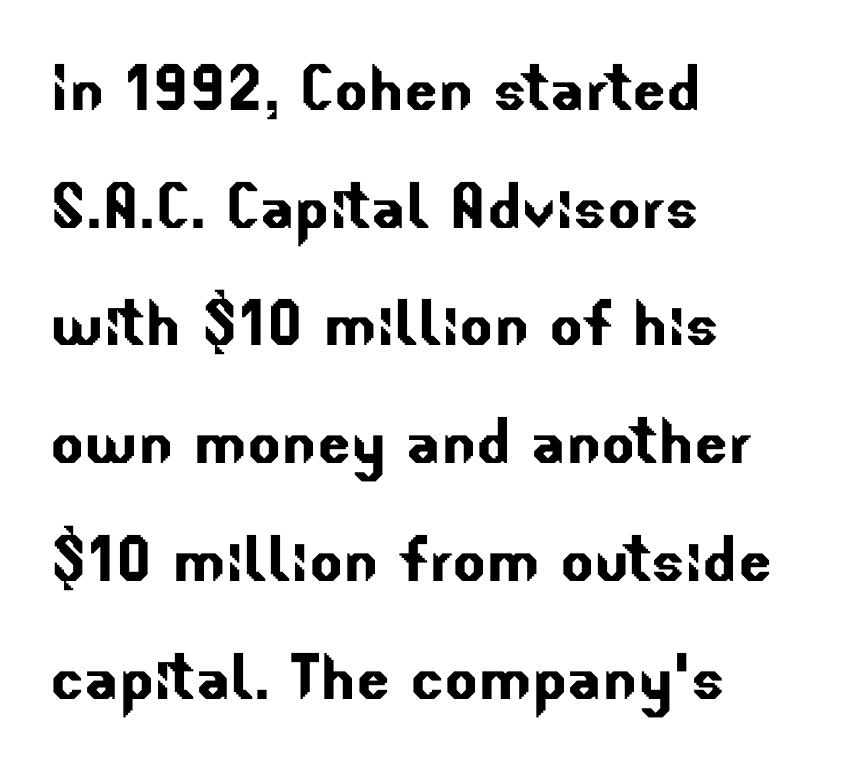
{"serif": "no", "width": "normal", "stroke_contrast": "low", "x_height": "small", "monospaced": "no", "underline": "no", "align": "left", "line_spacing": "normal", "line_spacing_ratio": 1.49, "letter_spacing": "normal", "letter_spacing_em": 0.0, "glyph_px": 79}
